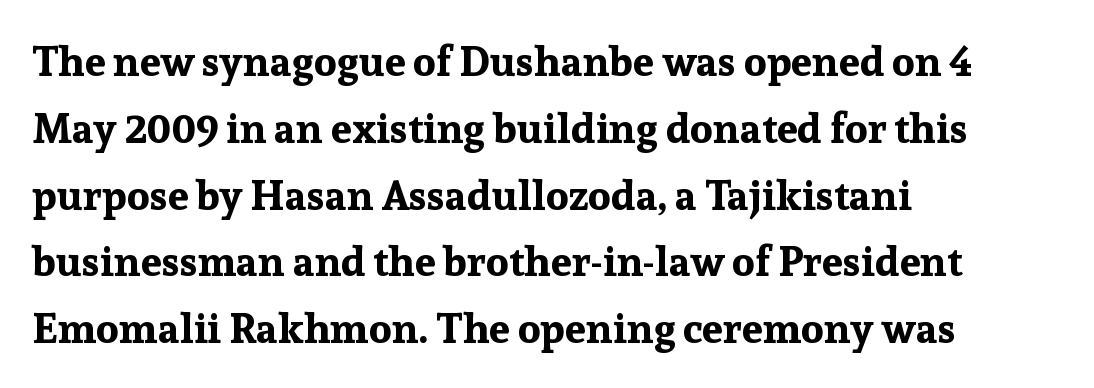
Does the type have serifs? Yes, each stem ends in a small foot. Glyph-to-glyph distance matches everyday printed text. Letters rest on an invisible, unmarked baseline. The letters stand upright; this is a roman face. The rendering uses natural spacing where letterforms have individual widths.
